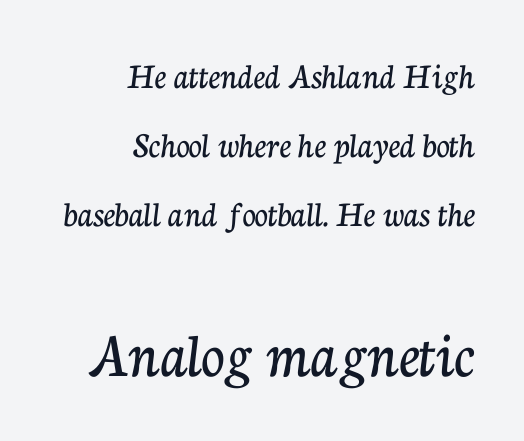
Alignment: flush right. Here the glyphs are tracked normally, forming tight word shapes. Stroke terminals: seriffed. Proportional: the letters do not fall into vertical columns. This layout puts the modest block above and the oversized block below.
